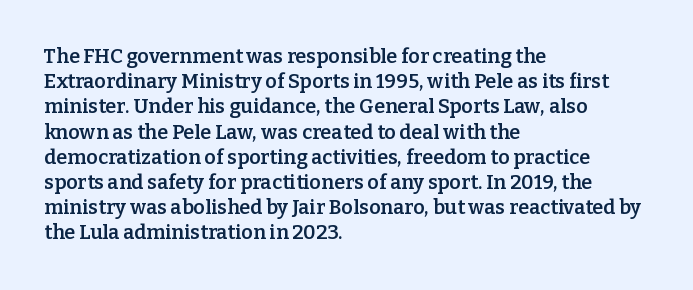
Caption: multi-line text, flush left, ragged right. Is the type bold? Partly — it's a semibold, heavier than regular but not fully bold. The rendering keeps characters at their native spacing. Is there any slant? The stems are plumb. Compared with typical paragraphs, the rows here are spaced about the same.
